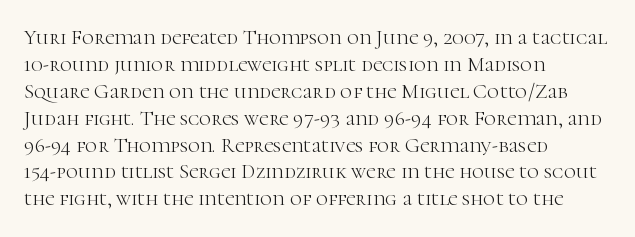
{"italic": "no", "bold": "no", "underline": "no", "align": "left", "line_spacing": "normal", "line_spacing_ratio": 1.28, "letter_spacing": "normal", "letter_spacing_em": 0.0, "glyph_px": 21}
